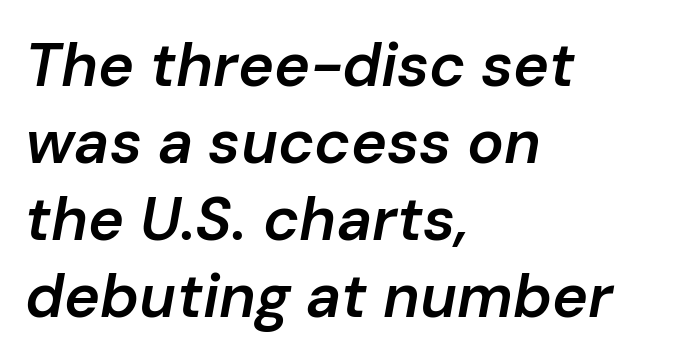
The image shows 61 px semibold type, italic (leaning right); set left-aligned, normal line spacing (1.26x), normal letter spacing, not underlined; low stroke contrast and a medium x-height.
